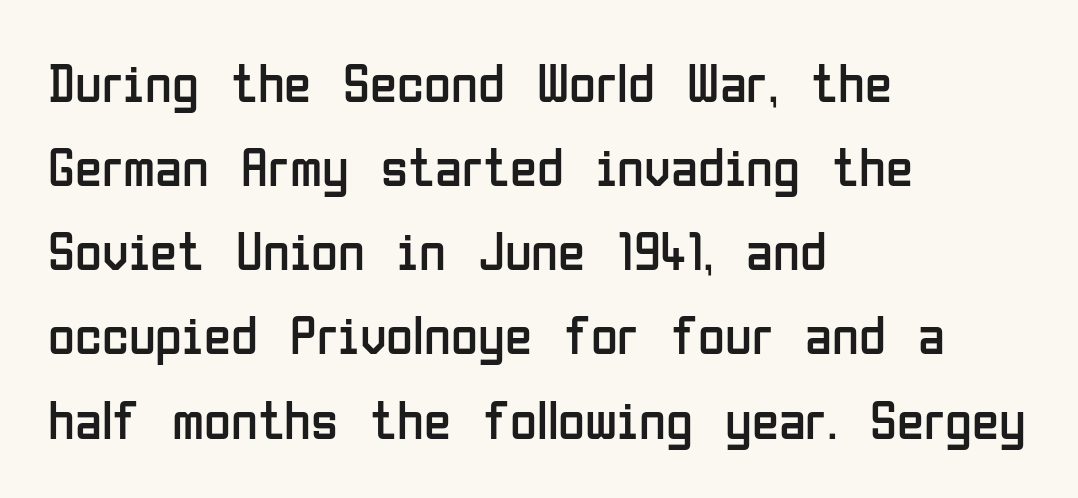
Q: Is the text bold? A: No.
Q: Is the text italic (slanted)? A: No, it is upright.
Q: Is the typeface a serif or a sans-serif typeface? A: Sans-serif.
Q: Is the text underlined? A: No.
Q: How is the paragraph aligned? A: Left-aligned.
Q: Is the spacing between letters normal or unusually wide? A: Normal.
Q: Is the spacing between lines tight, normal or loose? A: Normal.
Q: Width (condensed, normal, or wide)? A: Condensed.
Q: Stroke contrast? A: Low.
Q: x-height? A: Medium.
Q: Monospaced? A: No.
